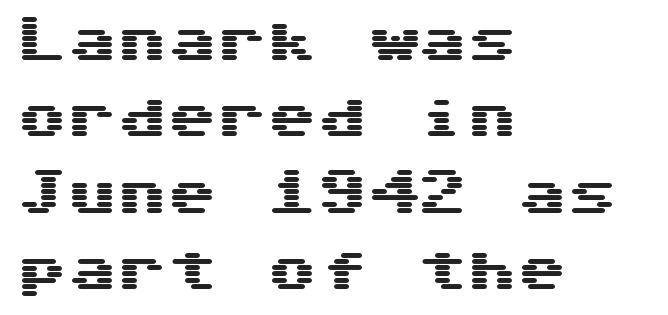
Q: Is the text italic (slanted)? A: No, it is upright.
Q: Is the typeface a serif or a sans-serif typeface? A: Sans-serif.
Q: Is the text underlined? A: No.
Q: How is the paragraph aligned? A: Left-aligned.
Q: Is the spacing between letters normal or unusually wide? A: Normal.
Q: Is the spacing between lines tight, normal or loose? A: Normal.
Q: Width (condensed, normal, or wide)? A: Wide.
Q: Stroke contrast? A: Medium.
Q: x-height? A: Medium.
Q: Monospaced? A: Yes.
